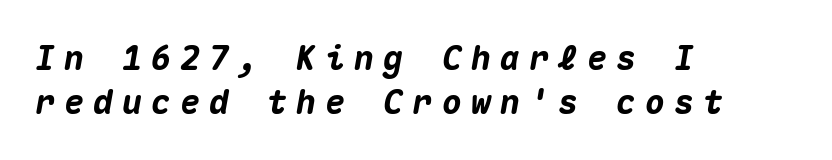
The image shows 33 px heavy type, italic (leaning right), monospaced; set left-aligned, normal line spacing (1.32x), unusually wide letter spacing (+0.28 em), not underlined; medium stroke contrast and a medium x-height.
